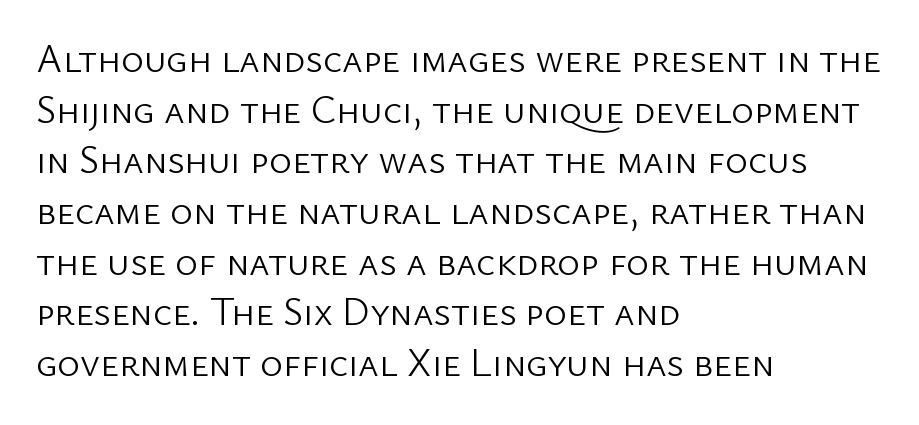
The image shows 39 px light sans-serif type, upright; set left-aligned, normal line spacing (1.3x), normal letter spacing, not underlined; low stroke contrast and a medium x-height.
